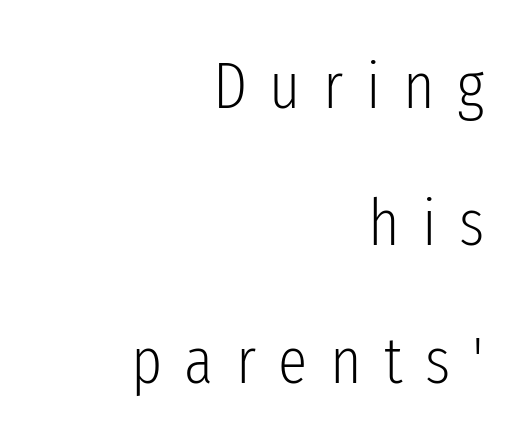
{"serif": "no", "italic": "no", "bold": "no", "weight": "light", "width": "condensed", "stroke_contrast": "low", "x_height": "medium", "monospaced": "no", "underline": "no", "align": "right", "line_spacing": "loose", "line_spacing_ratio": 2.08, "letter_spacing": "wide", "letter_spacing_em": 0.34, "glyph_px": 66}
